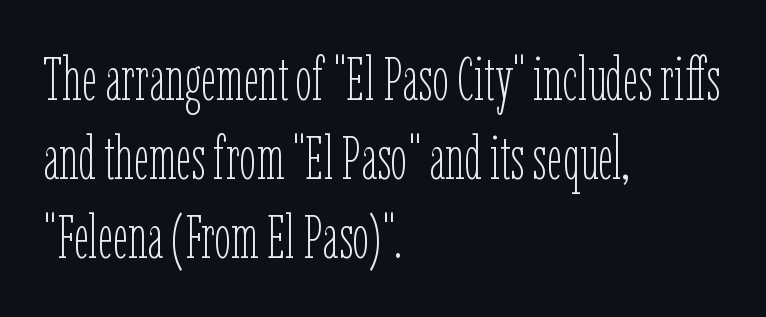
The image shows 60 px thin, condensed type, upright; set left-aligned, normal line spacing (1.32x), normal letter spacing, not underlined; low stroke contrast and a medium x-height.
